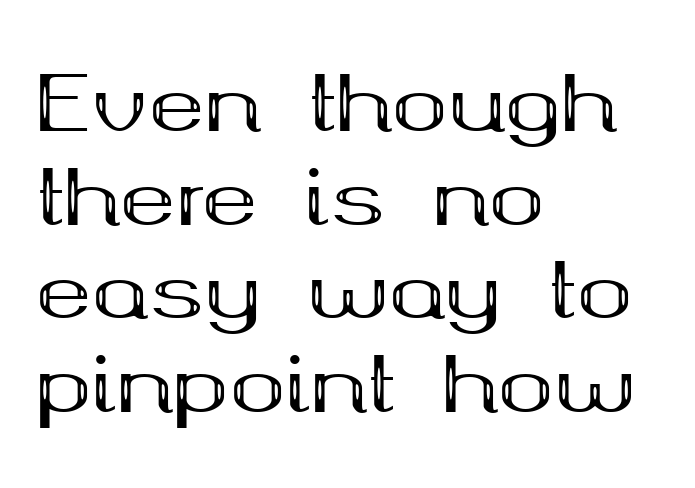
Q: Is the text bold? A: Yes.
Q: Is the text italic (slanted)? A: No, it is upright.
Q: Is the typeface a serif or a sans-serif typeface? A: Serif.
Q: Is the text underlined? A: No.
Q: How is the paragraph aligned? A: Left-aligned.
Q: Is the spacing between letters normal or unusually wide? A: Normal.
Q: Is the spacing between lines tight, normal or loose? A: Normal.
Q: Width (condensed, normal, or wide)? A: Wide.
Q: Stroke contrast? A: Medium.
Q: x-height? A: Medium.
Q: Monospaced? A: No.
